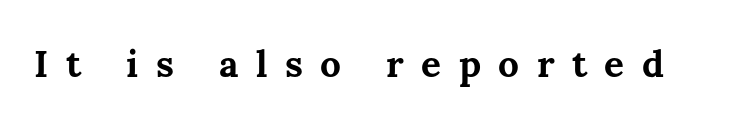
The image shows 37 px bold type, upright; set unusually wide letter spacing (+0.47 em), not underlined; medium stroke contrast and a medium x-height.
